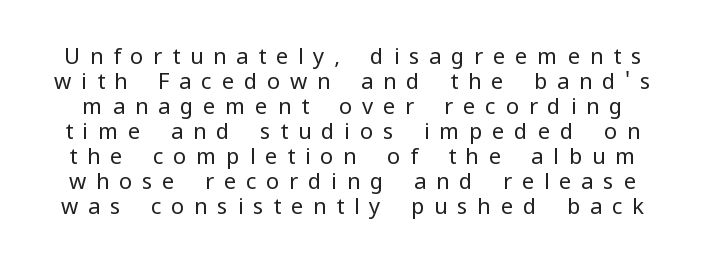
Any mark beneath the type? The region is blank. The weight would be labelled regular, book, light, or lighter still. Spacing between characters has been opened up far beyond the box default. Each new line begins almost immediately beneath the previous one. Posture: vertical.
